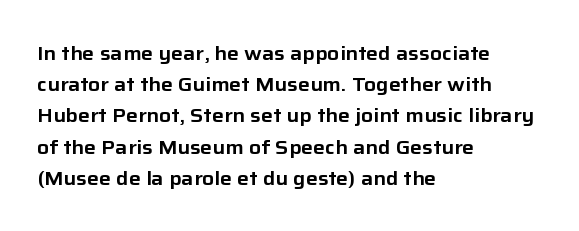
Q: Is the text italic (slanted)? A: No, it is upright.
Q: Is the text underlined? A: No.
Q: How is the paragraph aligned? A: Left-aligned.
Q: Is the spacing between letters normal or unusually wide? A: Normal.
Q: Is the spacing between lines tight, normal or loose? A: Normal.
